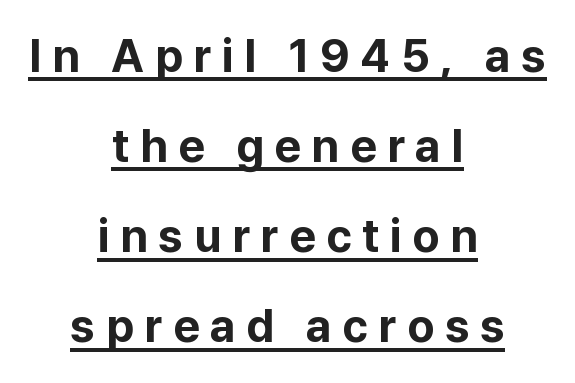
Loosely led — the rows are spread out. Casual observation: everything's sitting right in the middle. The letterforms stand isolated, each surrounded by extra space. Varying glyph widths throughout — classic text-font behaviour. You can tell it's not italic because the verticals are truly vertical. Regarding serifs, this sample does without them.
